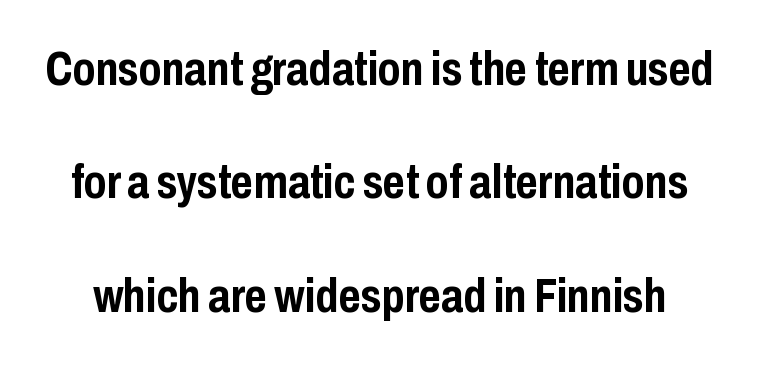
The image shows 48 px semibold, condensed sans-serif type, upright; set loose line spacing (2.36x), normal letter spacing, not underlined; low stroke contrast and a medium x-height.
